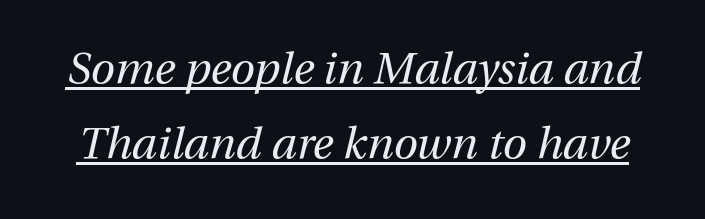
The image shows 44 px regular-weight type, italic (leaning right); set normal line spacing (1.7x), normal letter spacing, underlined; medium stroke contrast and a medium x-height.
